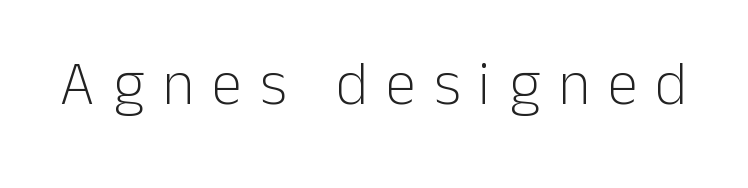
The image shows 62 px light sans-serif type, upright; set unusually wide letter spacing (+0.29 em), not underlined; low stroke contrast and a medium x-height.
